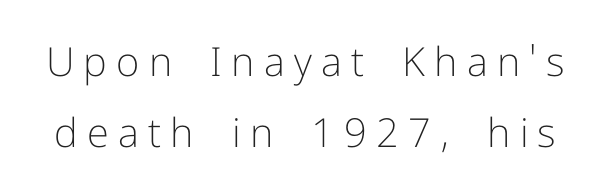
{"serif": "no", "italic": "no", "bold": "no", "weight": "light", "width": "normal", "stroke_contrast": "low", "x_height": "medium", "monospaced": "no", "underline": "no", "line_spacing_ratio": 1.78, "letter_spacing": "wide", "letter_spacing_em": 0.23, "glyph_px": 40}
